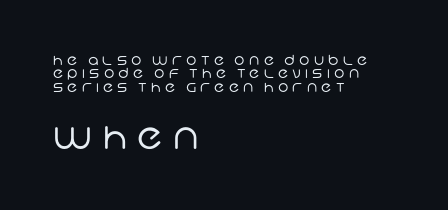
The rendering uses a small line-height, squeezing the rows. The letters are spread apart with noticeably loose tracking. Do the characters align in a grid? No, the font is proportional. The designer gave the closing block more size than the opening block.
